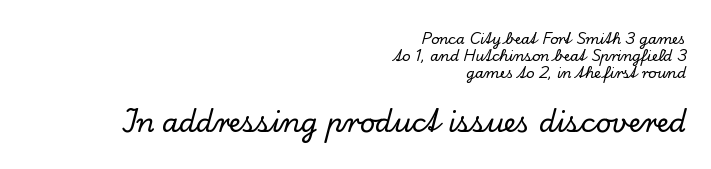
This rendering uses right alignment, leaving the left contour irregular. Each row of text sits above clean, open space. Does the bottom block carry the larger type? Yes, it does. You could call the tracking neutral — neither tight nor loose.
